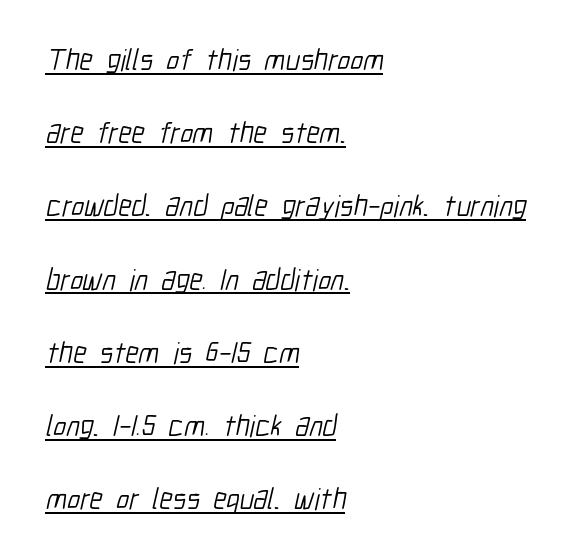
The image shows 30 px light, condensed sans-serif type; set left-aligned, loose line spacing (2.44x), normal letter spacing, underlined; low stroke contrast and a medium x-height.
